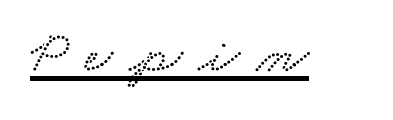
Q: Is the text underlined? A: Yes.
Q: Is the spacing between letters normal or unusually wide? A: Unusually wide.
Q: Width (condensed, normal, or wide)? A: Wide.
Q: Stroke contrast? A: Low.
Q: x-height? A: Small.
Q: Monospaced? A: No.
